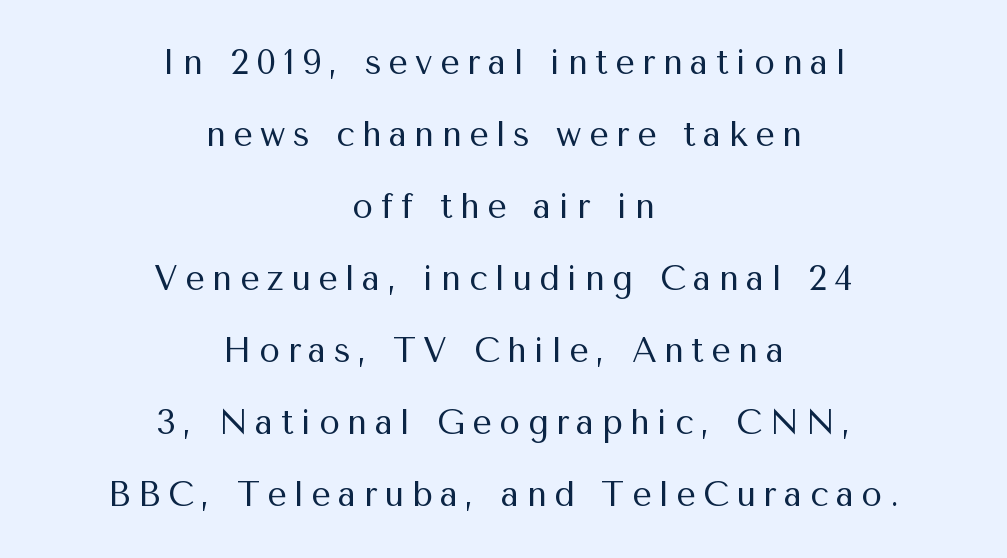
{"serif": "no", "italic": "no", "bold": "no", "weight": "regular", "width": "normal", "stroke_contrast": "medium", "x_height": "medium", "monospaced": "no", "underline": "no", "align": "center", "line_spacing": "loose", "line_spacing_ratio": 2.12, "letter_spacing": "wide", "letter_spacing_em": 0.22, "glyph_px": 34}
